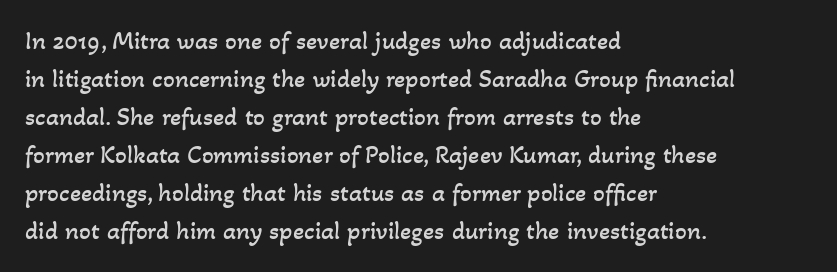
{"bold": "no", "underline": "no", "align": "left", "line_spacing": "normal", "line_spacing_ratio": 1.46, "letter_spacing": "normal", "letter_spacing_em": 0.0, "glyph_px": 26}
